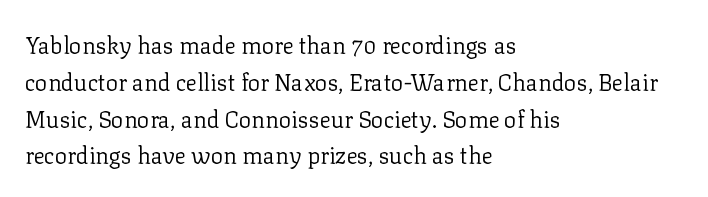
{"italic": "no", "bold": "no", "underline": "no", "align": "left", "line_spacing": "normal", "line_spacing_ratio": 1.6, "letter_spacing": "normal", "letter_spacing_em": 0.0, "glyph_px": 23}
